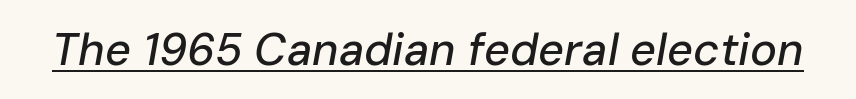
{"italic": "yes", "lean": "right", "slant_degrees": 10, "width": "normal", "stroke_contrast": "low", "x_height": "medium", "monospaced": "no", "underline": "yes", "letter_spacing": "normal", "letter_spacing_em": 0.0, "glyph_px": 45}
